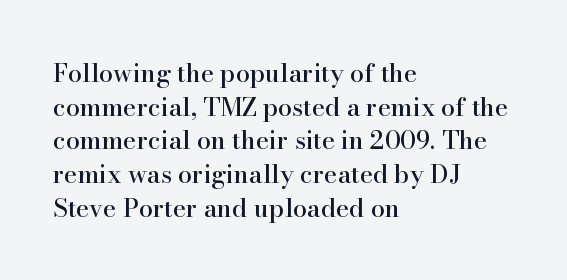
The image shows 25 px text type, upright; set left-aligned, normal line spacing (1.35x), normal letter spacing, not underlined.
